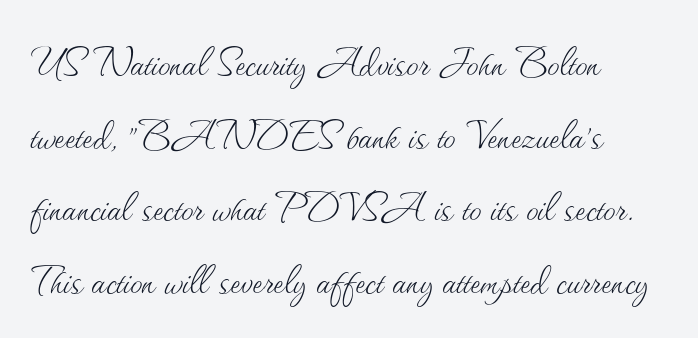
The words here are not underlined. The rendering uses a moderate line-height, typical for paragraphs. A typesetter would call this proportional, since set widths differ per character. Think standard paragraph weight, or any step lighter than that. Nothing unusual about the tracking: characters are spaced as the font intends.
